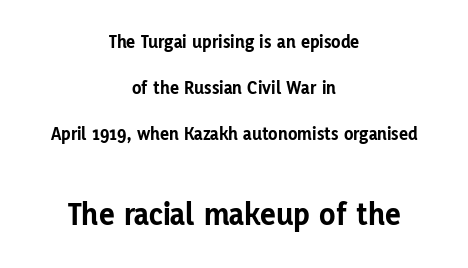
Compared with an ordinary text face, these strokes are far heavier — a full bold. The typography opts for an upright posture over an oblique one. The composition opens small and finishes big. Characters follow at the spacing the type designer built in.
